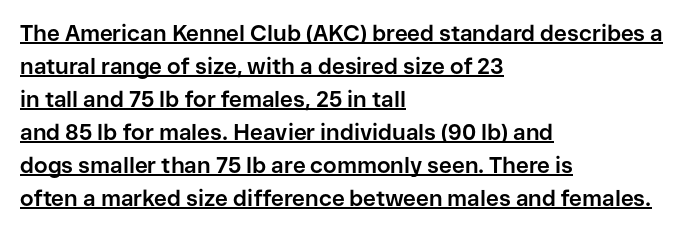
The image shows 22 px bold type, upright; set left-aligned, normal line spacing (1.5x), normal letter spacing, underlined.
